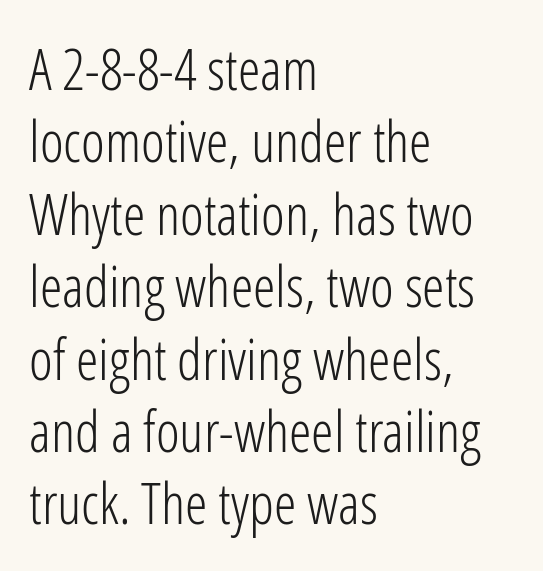
Q: Is the text bold? A: No.
Q: Is the text italic (slanted)? A: No, it is upright.
Q: Is the typeface a serif or a sans-serif typeface? A: Sans-serif.
Q: Is the text underlined? A: No.
Q: How is the paragraph aligned? A: Left-aligned.
Q: Is the spacing between letters normal or unusually wide? A: Normal.
Q: Is the spacing between lines tight, normal or loose? A: Normal.
Q: Width (condensed, normal, or wide)? A: Condensed.
Q: Stroke contrast? A: Low.
Q: x-height? A: Medium.
Q: Monospaced? A: No.
